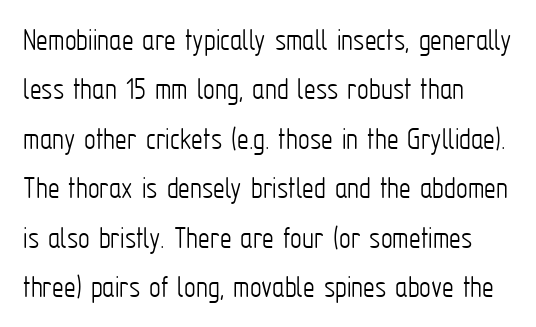
{"serif": "no", "italic": "no", "bold": "no", "weight": "light", "width": "condensed", "stroke_contrast": "low", "x_height": "medium", "monospaced": "no", "underline": "no", "line_spacing": "normal", "line_spacing_ratio": 1.5, "letter_spacing": "normal", "letter_spacing_em": 0.0, "glyph_px": 33}
